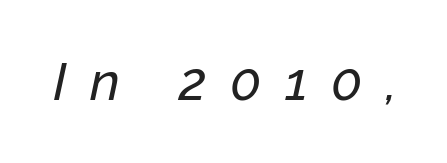
Q: Is the text italic (slanted)? A: Yes, it leans right by about 12 degrees.
Q: Is the text underlined? A: No.
Q: Is the spacing between letters normal or unusually wide? A: Unusually wide.
Q: Width (condensed, normal, or wide)? A: Normal.
Q: Stroke contrast? A: Low.
Q: x-height? A: Medium.
Q: Monospaced? A: No.
